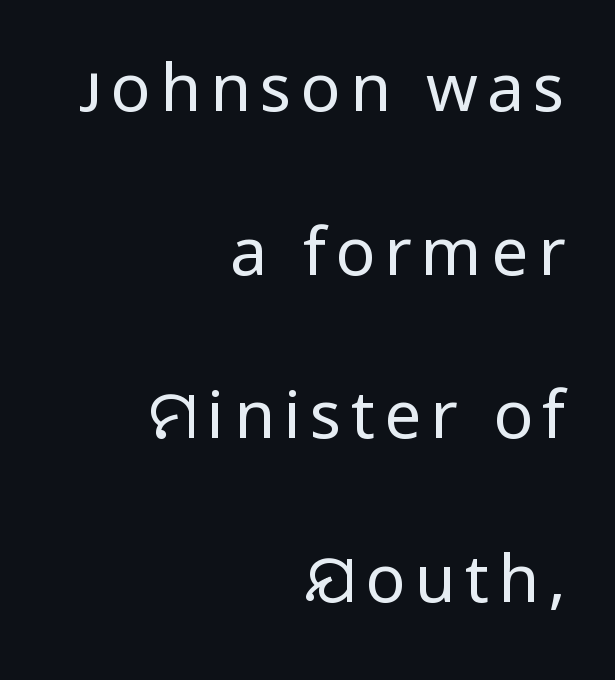
Q: Is the text bold? A: No.
Q: Is the text italic (slanted)? A: No, it is upright.
Q: Is the typeface a serif or a sans-serif typeface? A: Sans-serif.
Q: Is the text underlined? A: No.
Q: How is the paragraph aligned? A: Right-aligned.
Q: Is the spacing between lines tight, normal or loose? A: Loose.
Q: Width (condensed, normal, or wide)? A: Normal.
Q: Stroke contrast? A: Low.
Q: x-height? A: Medium.
Q: Monospaced? A: No.
